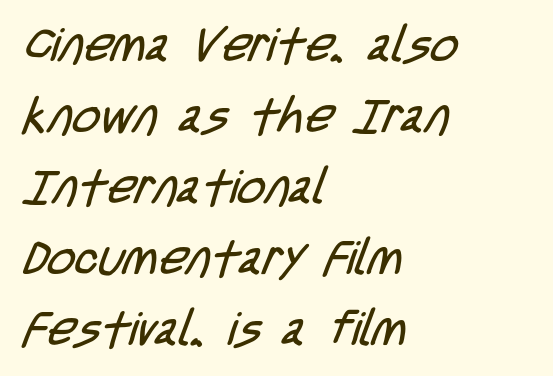
Q: Is the text bold? A: No.
Q: Is the typeface a serif or a sans-serif typeface? A: Sans-serif.
Q: Is the text underlined? A: No.
Q: How is the paragraph aligned? A: Left-aligned.
Q: Is the spacing between letters normal or unusually wide? A: Normal.
Q: Is the spacing between lines tight, normal or loose? A: Normal.
Q: Width (condensed, normal, or wide)? A: Condensed.
Q: Stroke contrast? A: Low.
Q: x-height? A: Large.
Q: Monospaced? A: No.
